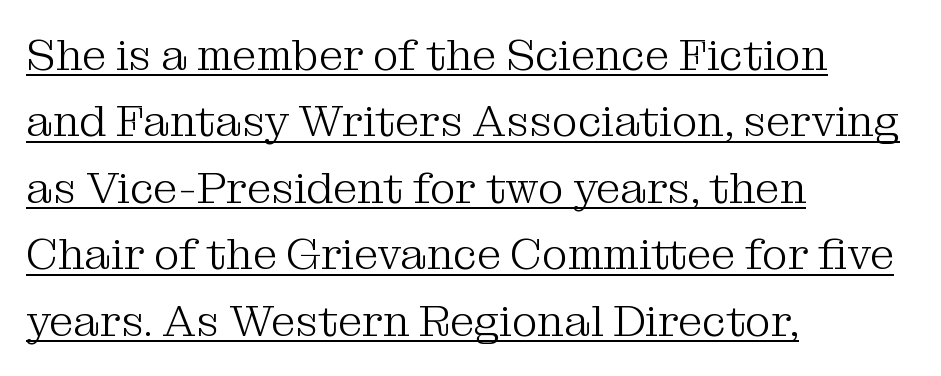
The image shows 44 px light serif type, upright; set left-aligned, normal line spacing (1.51x), normal letter spacing, underlined; medium stroke contrast and a medium x-height.
